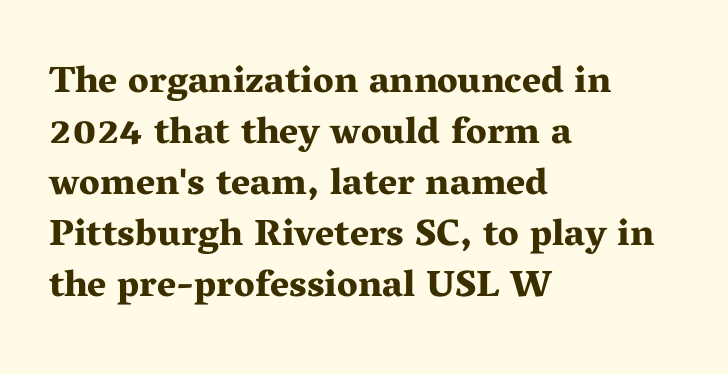
{"serif": "yes", "italic": "no", "bold": "yes", "weight": "bold", "width": "wide", "stroke_contrast": "medium", "x_height": "medium", "monospaced": "no", "underline": "no", "align": "left", "line_spacing": "normal", "line_spacing_ratio": 1.38, "letter_spacing": "normal", "letter_spacing_em": 0.0, "glyph_px": 37}
